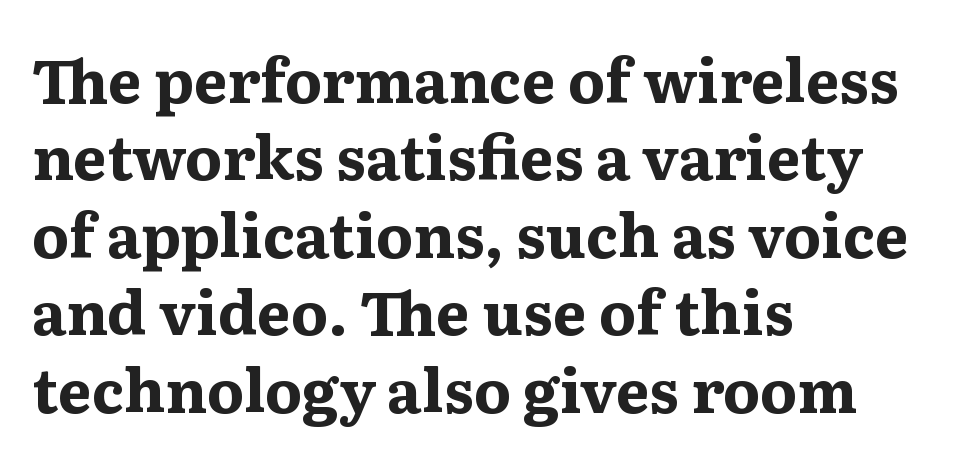
{"serif": "yes", "italic": "no", "bold": "yes", "weight": "bold", "width": "wide", "stroke_contrast": "medium", "x_height": "medium", "monospaced": "no", "underline": "no", "align": "left", "line_spacing": "normal", "line_spacing_ratio": 1.29, "letter_spacing": "normal", "letter_spacing_em": 0.0, "glyph_px": 60}
